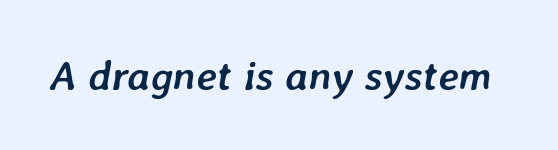
Q: Is the text bold? A: Yes.
Q: Is the text italic (slanted)? A: Yes, it leans right by about 7 degrees.
Q: Is the text underlined? A: No.
Q: Is the spacing between letters normal or unusually wide? A: Normal.
Q: Width (condensed, normal, or wide)? A: Normal.
Q: Stroke contrast? A: Low.
Q: x-height? A: Medium.
Q: Monospaced? A: No.
